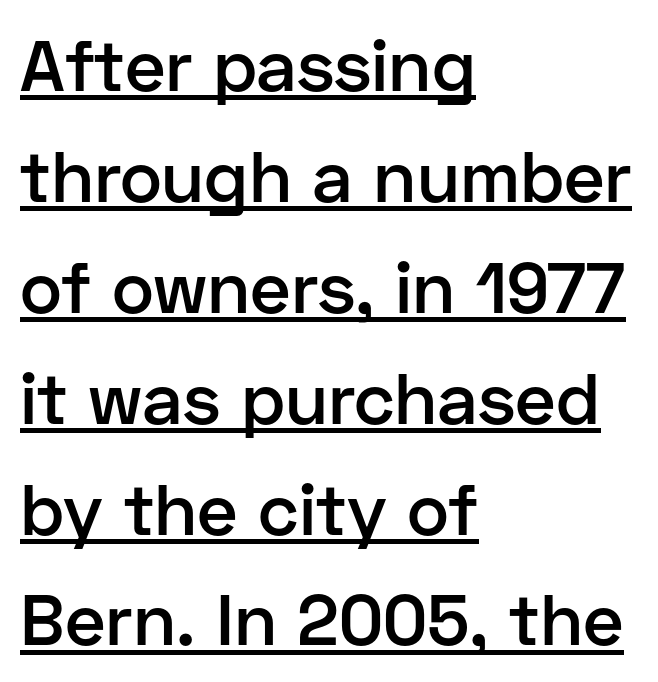
{"serif": "no", "italic": "no", "bold": "semi", "weight": "semibold", "width": "normal", "stroke_contrast": "low", "x_height": "medium", "monospaced": "no", "underline": "yes", "align": "left", "line_spacing": "normal", "line_spacing_ratio": 1.54, "letter_spacing": "normal", "letter_spacing_em": 0.0, "glyph_px": 72}
